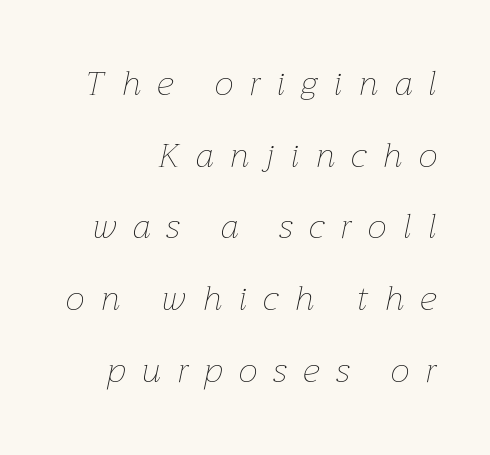
The image shows 34 px thin type, italic (leaning right); set right-aligned, loose line spacing (2.11x), unusually wide letter spacing (+0.49 em), not underlined; low stroke contrast and a medium x-height.
